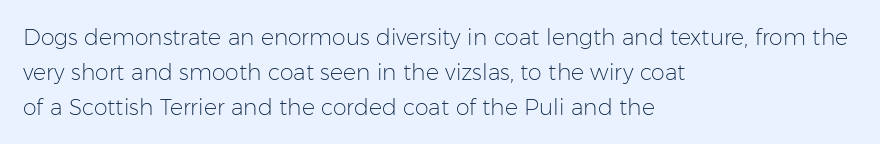
Q: Is the text bold? A: No.
Q: Is the text italic (slanted)? A: No, it is upright.
Q: Is the text underlined? A: No.
Q: How is the paragraph aligned? A: Left-aligned.
Q: Is the spacing between letters normal or unusually wide? A: Normal.
Q: Is the spacing between lines tight, normal or loose? A: Normal.
